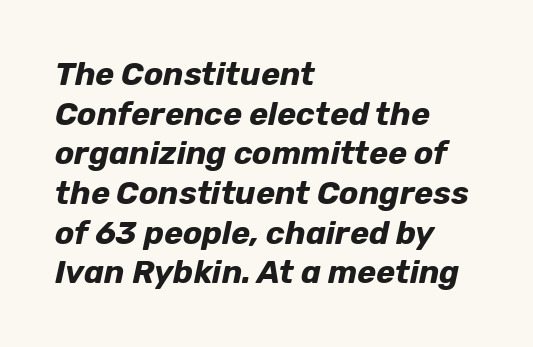
The rendering uses natural spacing where letterforms have individual widths. Any mark beneath the type? The region is blank. Caption: bold face, heavy strokes. The paragraph has a hard left edge and a soft right edge.
